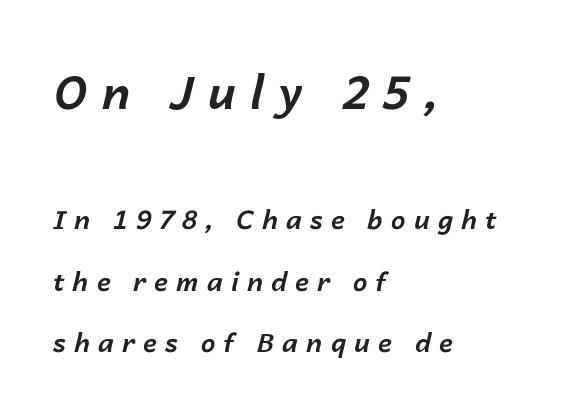
The image shows 46 px bold type, italic (leaning right); set left-aligned, loose line spacing (2.36x), unusually wide letter spacing (+0.31 em), not underlined; the first (top) block is 1.77x larger; low stroke contrast and a medium x-height.
